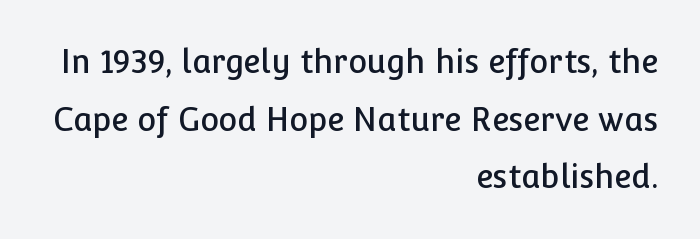
{"serif": "no", "italic": "no", "width": "normal", "stroke_contrast": "low", "x_height": "medium", "monospaced": "no", "underline": "no", "align": "right", "line_spacing_ratio": 1.8, "letter_spacing": "normal", "letter_spacing_em": 0.0, "glyph_px": 32}
